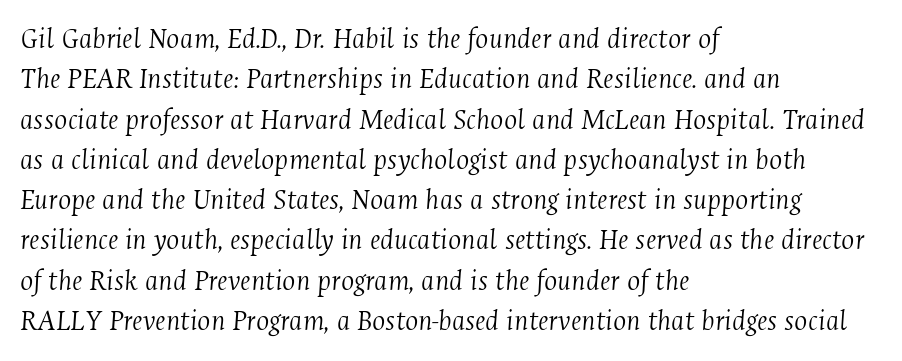
You could call the tracking neutral — neither tight nor loose. Compared with ordinary roman type, these characters are visibly tilted. Stroke thickness stays within the range of a standard reading face or lighter. The vertical gap from one line to the next is medium. The rendering anchors every line to the left-hand side.
